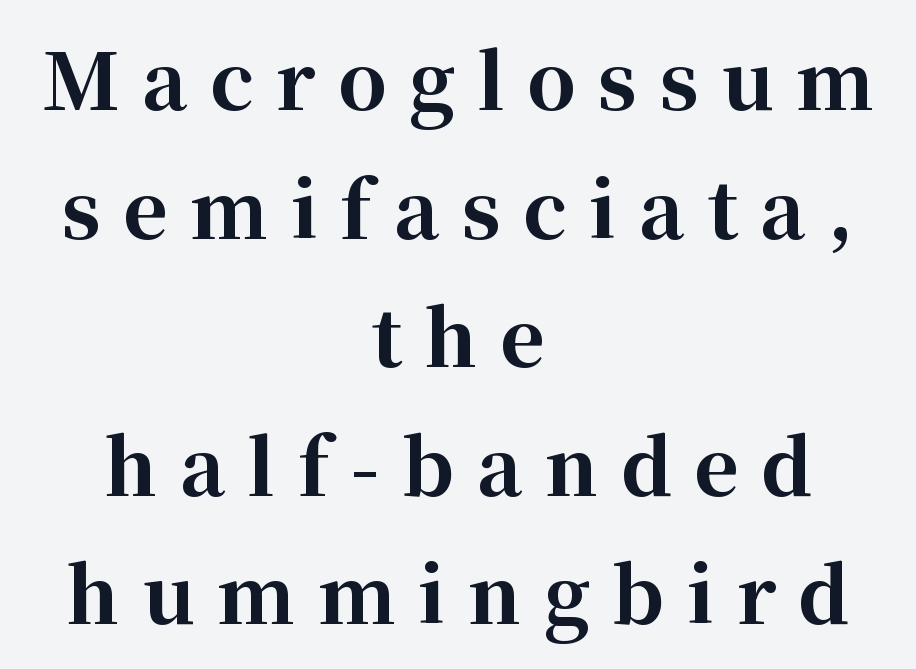
{"serif": "yes", "italic": "no", "bold": "yes", "weight": "bold", "width": "normal", "stroke_contrast": "high", "x_height": "medium", "monospaced": "no", "underline": "no", "align": "center", "line_spacing": "normal", "line_spacing_ratio": 1.67, "letter_spacing": "wide", "letter_spacing_em": 0.29, "glyph_px": 77}
